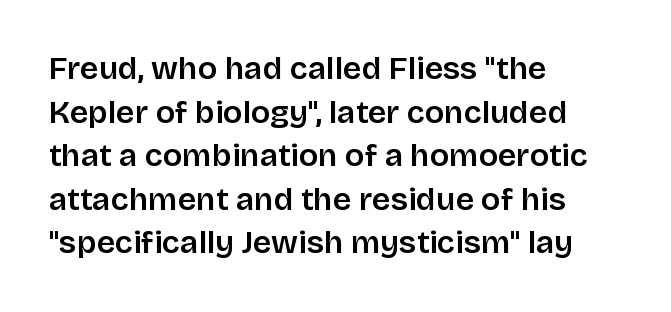
{"serif": "no", "italic": "no", "width": "normal", "stroke_contrast": "low", "x_height": "large", "monospaced": "no", "underline": "no", "align": "left", "line_spacing": "normal", "line_spacing_ratio": 1.36, "letter_spacing": "normal", "letter_spacing_em": 0.0, "glyph_px": 32}
